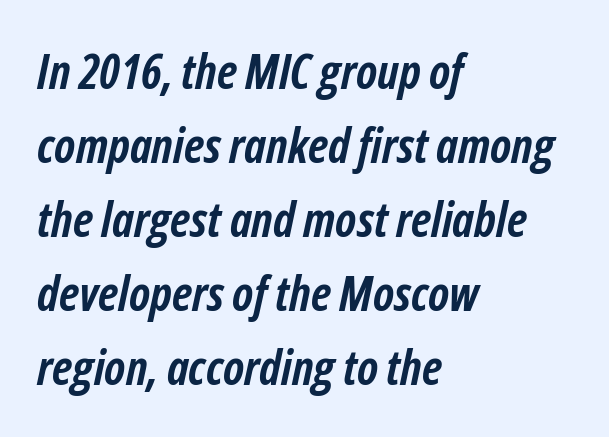
Compared with an ordinary text face, these strokes are far heavier — a full bold. Honestly, the letter spacing is just normal — you wouldn't notice it. Leftover space on each line is placed entirely after the last word. Character widths vary here, with narrow letters taking less room than wide ones. Vertical spacing — default.
